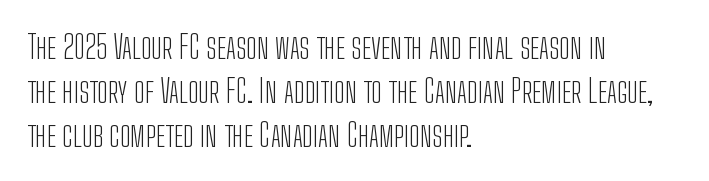
{"serif": "no", "italic": "no", "bold": "no", "weight": "light", "width": "condensed", "stroke_contrast": "low", "x_height": "medium", "monospaced": "no", "underline": "no", "align": "left", "line_spacing": "normal", "line_spacing_ratio": 1.37, "letter_spacing": "normal", "letter_spacing_em": 0.0, "glyph_px": 32}
